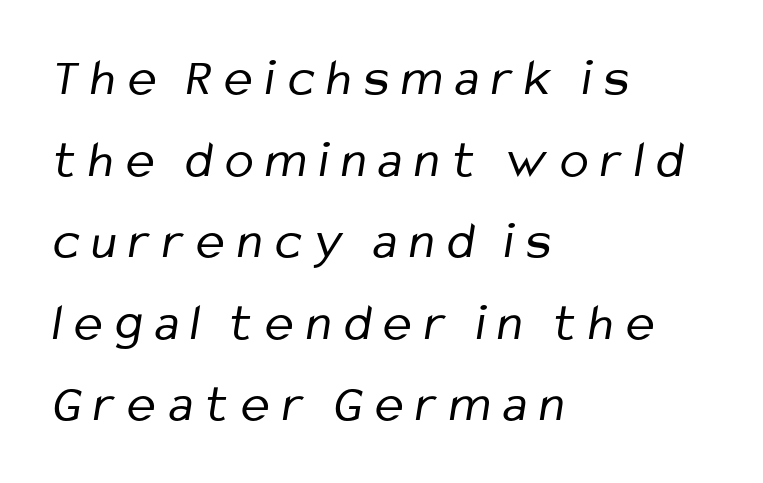
Compared with typical body copy, the letter spacing here is much looser. The font family rendered here belongs to the sans-serif group. Visually the block forms a straight wall on the left and a jagged coastline on the right. Quick note: interline space is typical.
